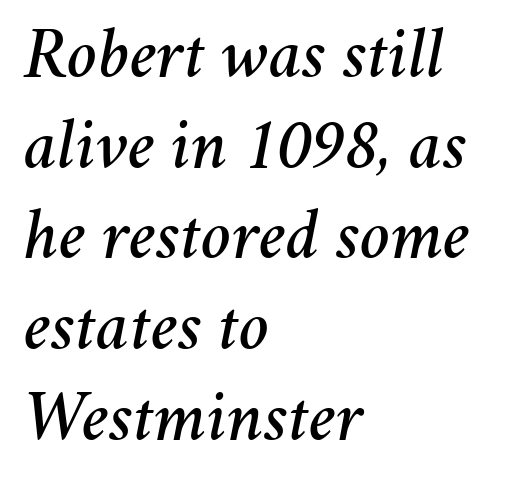
{"italic": "yes", "lean": "right", "slant_degrees": 11, "width": "normal", "stroke_contrast": "medium", "x_height": "medium", "monospaced": "no", "underline": "no", "align": "left", "line_spacing": "normal", "line_spacing_ratio": 1.26, "letter_spacing": "normal", "letter_spacing_em": 0.0, "glyph_px": 72}
